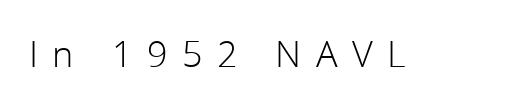
The image shows 36 px light sans-serif type, upright; set unusually wide letter spacing (+0.4 em), not underlined; low stroke contrast and a medium x-height.
